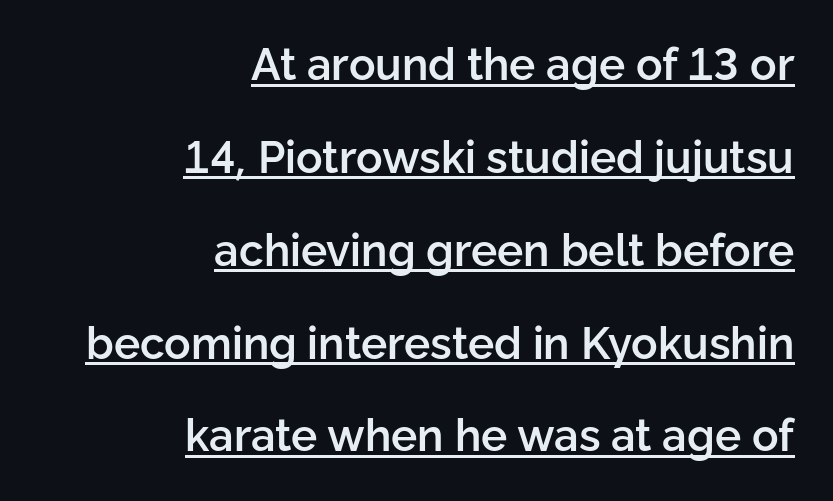
Notice how the passage keeps a crisp vertical edge on the right only. The face used here is proportionally spaced, like ordinary book or web type. The designer dialed line spacing up above the default. Strokes here are thickened, but only to semibold level. Here the glyphs are tracked normally, forming tight word shapes. The text was rendered using a sans face with plain stroke endings.
